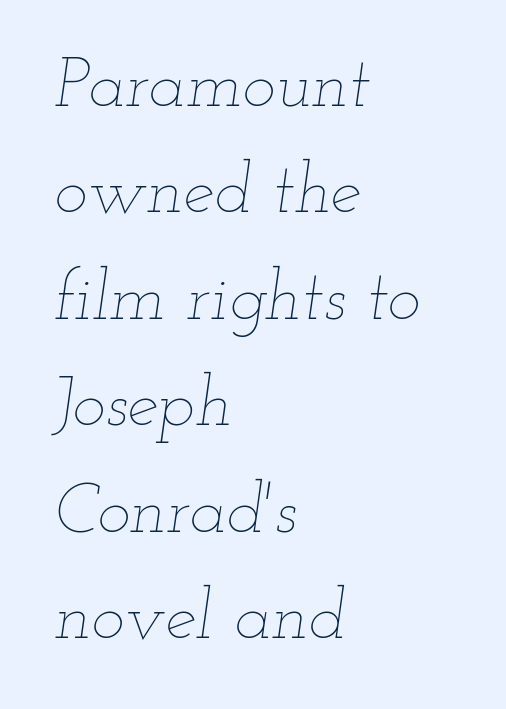
The image shows 70 px thin, wide type, italic (leaning right); set left-aligned, normal line spacing (1.52x), normal letter spacing, not underlined; low stroke contrast and a small x-height.
